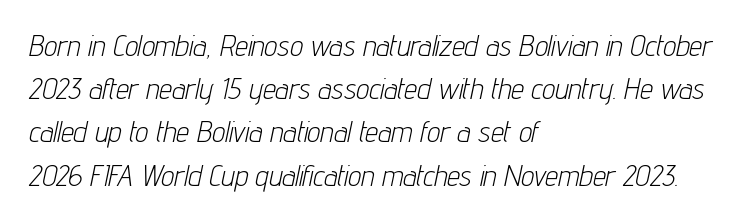
{"italic": "yes", "lean": "right", "slant_degrees": 12, "bold": "no", "weight": "light", "width": "condensed", "stroke_contrast": "low", "x_height": "medium", "monospaced": "no", "underline": "no", "align": "left", "line_spacing": "normal", "line_spacing_ratio": 1.49, "letter_spacing": "normal", "letter_spacing_em": 0.0, "glyph_px": 29}
